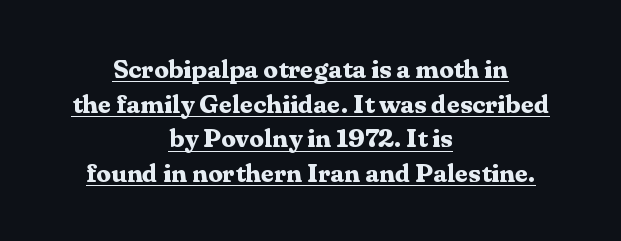
Q: Is the text bold? A: Yes.
Q: Is the text italic (slanted)? A: No, it is upright.
Q: Is the text underlined? A: Yes.
Q: How is the paragraph aligned? A: Centered.
Q: Is the spacing between letters normal or unusually wide? A: Normal.
Q: Is the spacing between lines tight, normal or loose? A: Normal.
